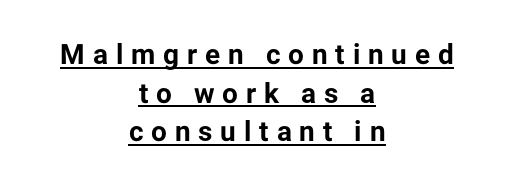
The image shows 28 px bold sans-serif type, upright; set centered, normal line spacing (1.38x), unusually wide letter spacing (+0.28 em), underlined; low stroke contrast and a medium x-height.
